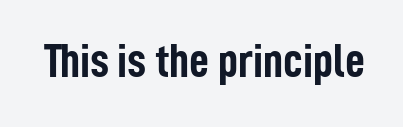
The image shows 49 px semibold, condensed sans-serif type, upright; set normal letter spacing, not underlined; low stroke contrast and a medium x-height.
